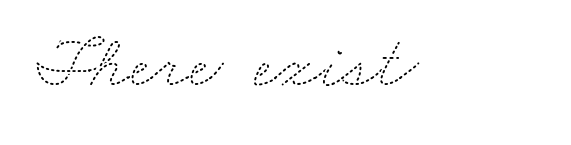
Quick note: underline off. Default kerning and tracking; the words read as compact shapes. No heavy texture on the line: the type isn't bold. Each letter keeps its own natural width here, so spacing adapts to shape.
